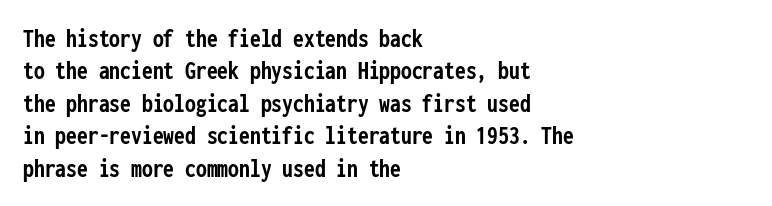
Q: Is the text bold? A: Yes.
Q: Is the text italic (slanted)? A: No, it is upright.
Q: Is the text underlined? A: No.
Q: How is the paragraph aligned? A: Left-aligned.
Q: Is the spacing between letters normal or unusually wide? A: Normal.
